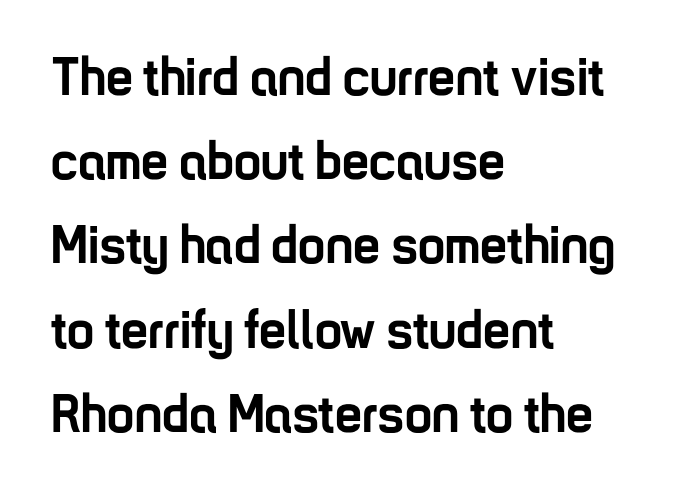
The image shows 54 px semibold, condensed sans-serif type, upright; set left-aligned, normal line spacing (1.56x), normal letter spacing, not underlined; low stroke contrast and a medium x-height.
